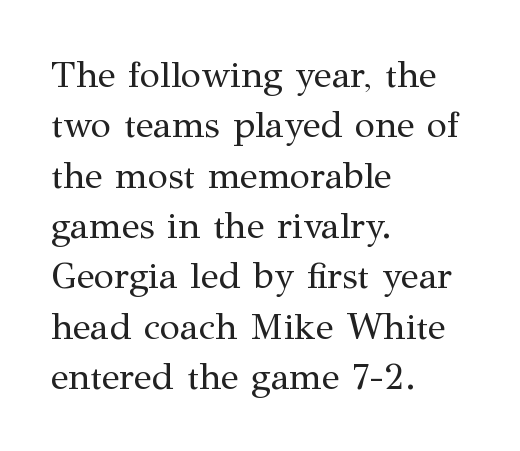
Q: Is the text bold? A: No.
Q: Is the text italic (slanted)? A: No, it is upright.
Q: Is the typeface a serif or a sans-serif typeface? A: Serif.
Q: Is the text underlined? A: No.
Q: How is the paragraph aligned? A: Left-aligned.
Q: Is the spacing between letters normal or unusually wide? A: Normal.
Q: Is the spacing between lines tight, normal or loose? A: Normal.
Q: Width (condensed, normal, or wide)? A: Normal.
Q: Stroke contrast? A: Medium.
Q: x-height? A: Medium.
Q: Monospaced? A: No.
